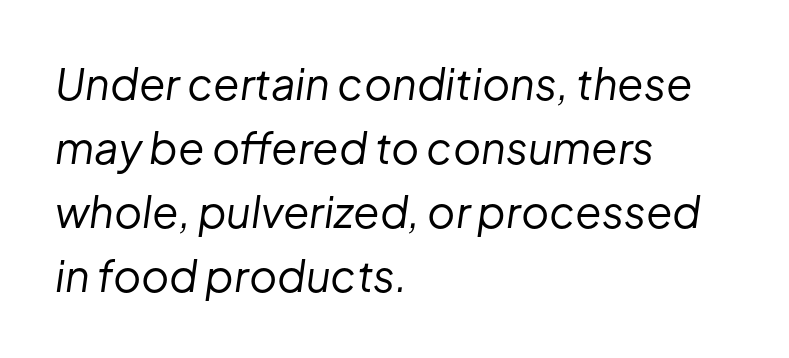
The image shows 43 px regular-weight type, italic (leaning right); set left-aligned, normal line spacing (1.49x), normal letter spacing, not underlined; low stroke contrast and a medium x-height.
